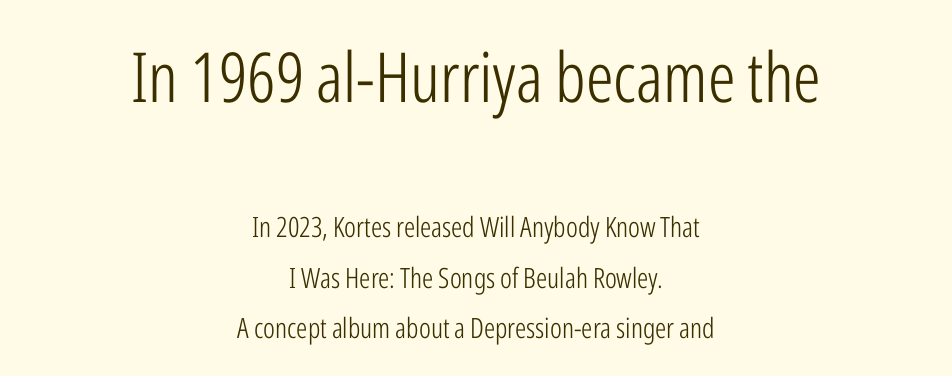
The image shows 69 px light, condensed sans-serif type, upright; set centered, line spacing 1.8x, normal letter spacing, not underlined; the first (top) block is 2.46x larger; low stroke contrast and a medium x-height.
